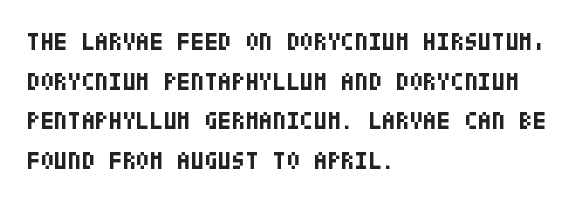
Q: Is the text bold? A: Yes.
Q: Is the text italic (slanted)? A: No, it is upright.
Q: Is the text underlined? A: No.
Q: How is the paragraph aligned? A: Left-aligned.
Q: Is the spacing between letters normal or unusually wide? A: Normal.
Q: Is the spacing between lines tight, normal or loose? A: Normal.
